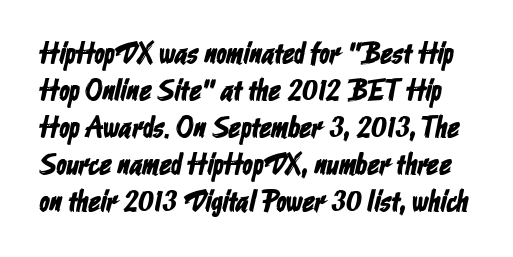
To sum up the face: it is a sans, with no serifs. Glyph-to-glyph distance matches everyday printed text. The passage shown is not underscored anywhere. Is this a fixed-width face? No — the glyphs have proportional, varying widths.
